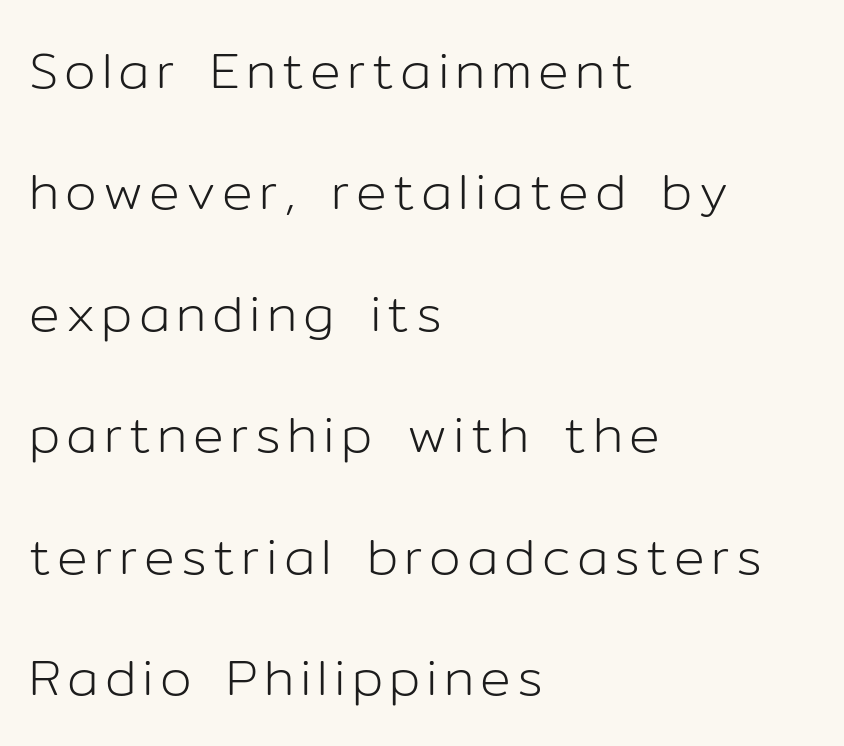
The letters look calm and open, with moderate or lighter stems. Posture: vertical. Students, observe: this is what heavily led, spacious text looks like. Line beginnings align vertically; line endings do not. The letters carry no serifs — their stems end cleanly without finishing strokes. The passage shown is typed in a proportional face where columns would drift.
